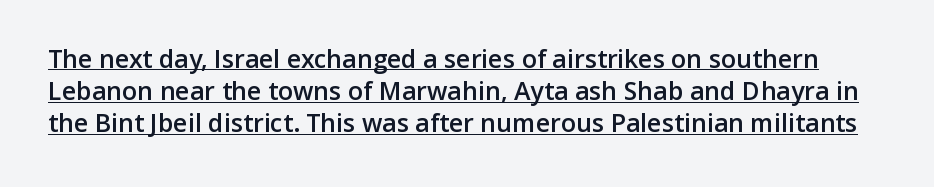
Q: Is the text bold? A: Semi-bold.
Q: Is the text italic (slanted)? A: No, it is upright.
Q: Is the text underlined? A: Yes.
Q: Is the spacing between letters normal or unusually wide? A: Normal.
Q: Is the spacing between lines tight, normal or loose? A: Normal.
